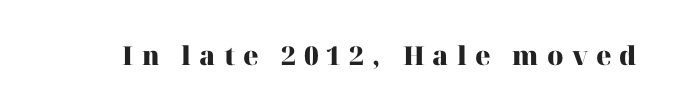
The image shows 26 px bold type, upright; set unusually wide letter spacing (+0.31 em), not underlined.
